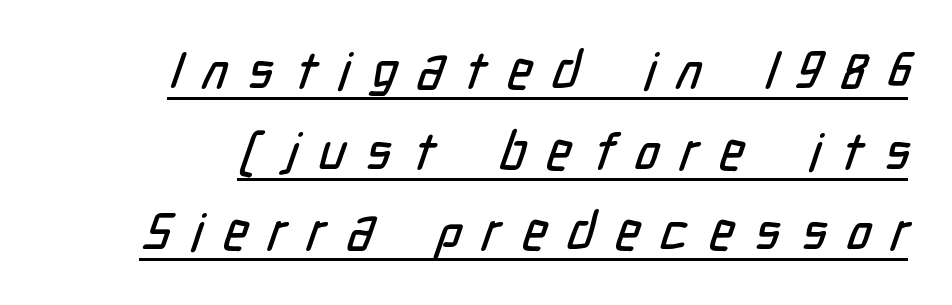
{"serif": "no", "width": "condensed", "stroke_contrast": "low", "x_height": "medium", "monospaced": "no", "underline": "yes", "line_spacing": "normal", "line_spacing_ratio": 1.55, "letter_spacing": "wide", "letter_spacing_em": 0.4, "glyph_px": 52}
